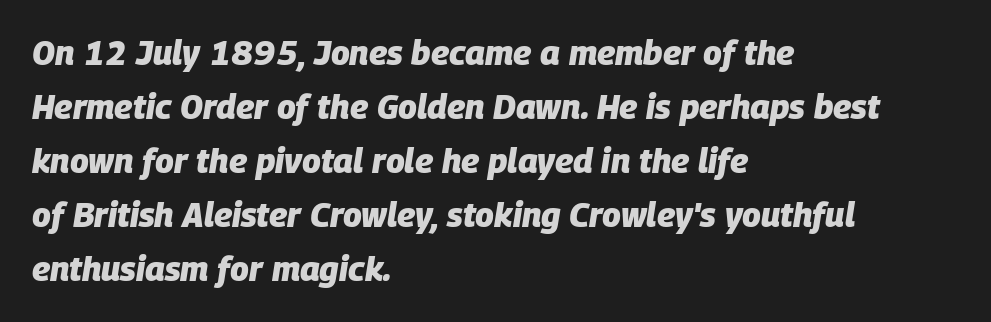
There's an unmistakable incline to the writing here. What's the leading like? Ordinary, nothing unusual. Casual observation: everything's shoved over to the left. These lines are rendered in a variable-pitch font.
